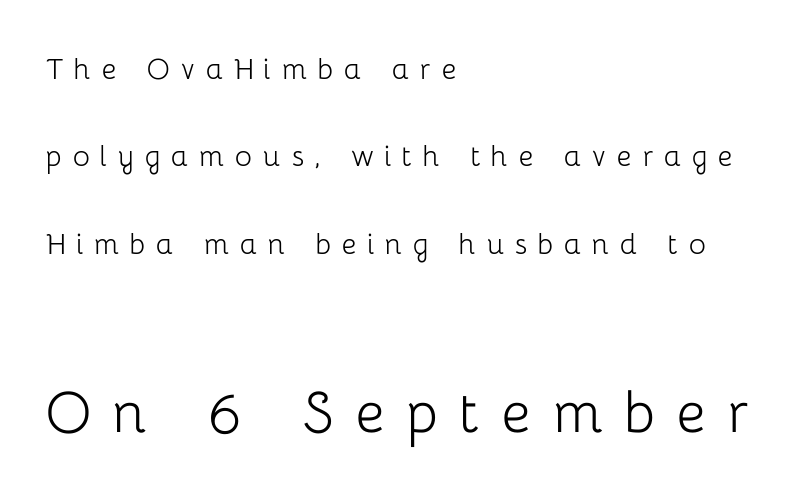
Q: Is the text bold? A: No.
Q: Is the text italic (slanted)? A: No, it is upright.
Q: Is the typeface a serif or a sans-serif typeface? A: Sans-serif.
Q: Is the text underlined? A: No.
Q: How is the paragraph aligned? A: Left-aligned.
Q: Is the spacing between letters normal or unusually wide? A: Unusually wide.
Q: Is the spacing between lines tight, normal or loose? A: Loose.
Q: Which block of text is set in a larger size, the first (top) or the second (bottom)? A: The second (bottom) one.
Q: Width (condensed, normal, or wide)? A: Normal.
Q: Stroke contrast? A: Low.
Q: x-height? A: Medium.
Q: Monospaced? A: No.
